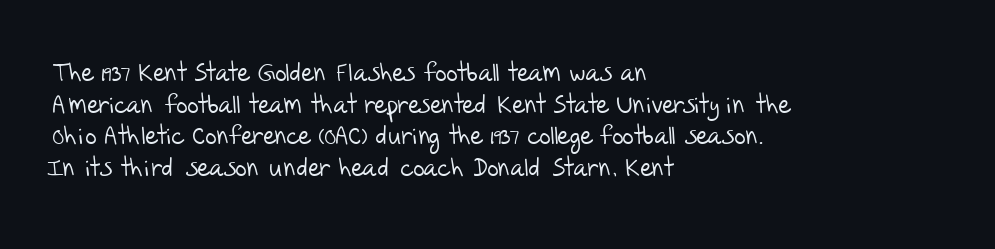
The image shows 25 px text type; set left-aligned, normal line spacing (1.27x), normal letter spacing, not underlined.
